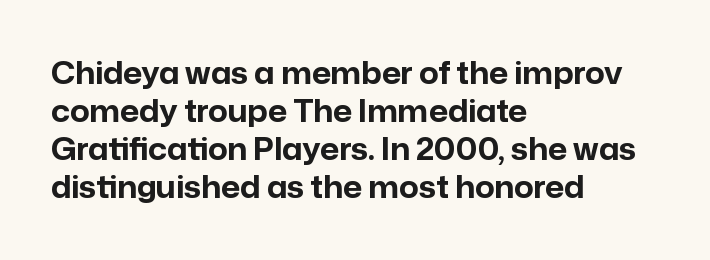
{"serif": "no", "italic": "no", "bold": "yes", "weight": "bold", "width": "normal", "stroke_contrast": "low", "x_height": "medium", "monospaced": "no", "underline": "no", "align": "left", "line_spacing": "normal", "line_spacing_ratio": 1.27, "letter_spacing": "normal", "letter_spacing_em": 0.0, "glyph_px": 30}
